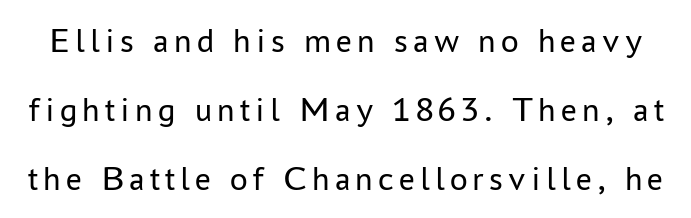
Q: Is the text bold? A: No.
Q: Is the text italic (slanted)? A: No, it is upright.
Q: Is the typeface a serif or a sans-serif typeface? A: Sans-serif.
Q: Is the text underlined? A: No.
Q: Is the spacing between lines tight, normal or loose? A: Loose.
Q: Width (condensed, normal, or wide)? A: Normal.
Q: Stroke contrast? A: Low.
Q: x-height? A: Medium.
Q: Monospaced? A: No.
